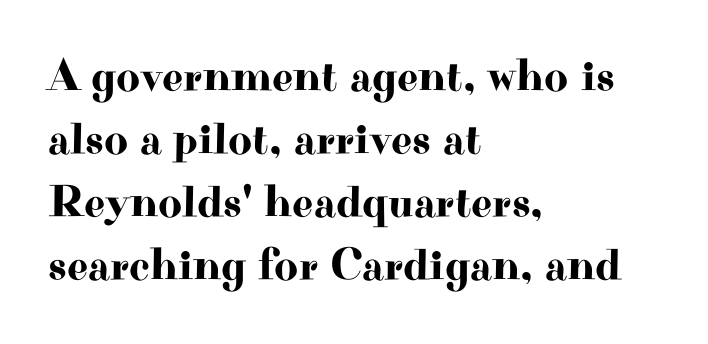
Rule under the text: the space is simply empty. Do the characters align in a grid? No, the font is proportional. This is serif lettering, the kind often seen in printed books. Quick note: not italic, upright. Letter spacing: default.
